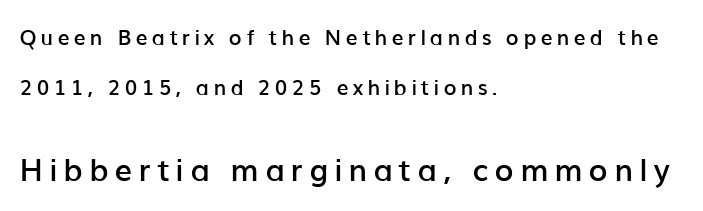
Q: Is the text bold? A: Semi-bold.
Q: Is the text italic (slanted)? A: No, it is upright.
Q: Is the typeface a serif or a sans-serif typeface? A: Sans-serif.
Q: Is the text underlined? A: No.
Q: How is the paragraph aligned? A: Left-aligned.
Q: Is the spacing between letters normal or unusually wide? A: Unusually wide.
Q: Is the spacing between lines tight, normal or loose? A: Loose.
Q: Which block of text is set in a larger size, the first (top) or the second (bottom)? A: The second (bottom) one.
Q: Width (condensed, normal, or wide)? A: Normal.
Q: Stroke contrast? A: Low.
Q: x-height? A: Medium.
Q: Monospaced? A: No.
